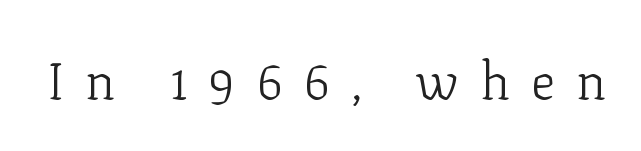
The image shows 51 px light serif type, upright; set unusually wide letter spacing (+0.41 em), not underlined; low stroke contrast and a medium x-height.
